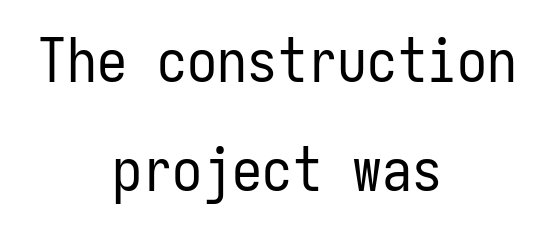
In terms of posture, this sample is upright. Serif or sans? Sans — the stroke terminals are bare. The face used here is monospaced, like something from a code editor. The lines in this sample share a center point and differ in where they start and stop. Quick note: underline off.
